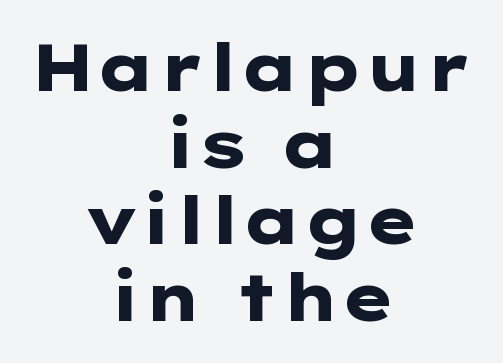
The image shows 66 px heavy, wide sans-serif type, upright; set centered, line spacing 1.16x, normal letter spacing, not underlined; low stroke contrast and a medium x-height.
